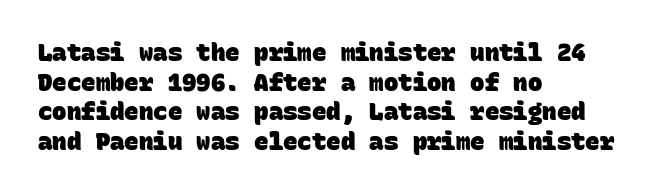
{"bold": "yes", "underline": "no", "align": "left", "line_spacing_ratio": 1.23, "letter_spacing": "normal", "letter_spacing_em": 0.0, "glyph_px": 24}
